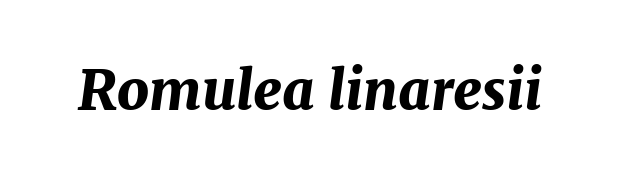
You could not count columns in this text — the font is proportionally spaced. Looking at the ascenders, they clearly lean. This rendering features lettering with no underline. This rendering leaves character spacing at its baseline value.
